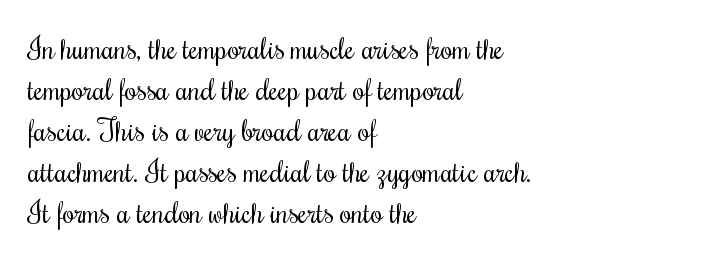
The image shows 30 px regular-weight, condensed type; set left-aligned, normal line spacing (1.37x), normal letter spacing, not underlined; medium stroke contrast and a small x-height.
